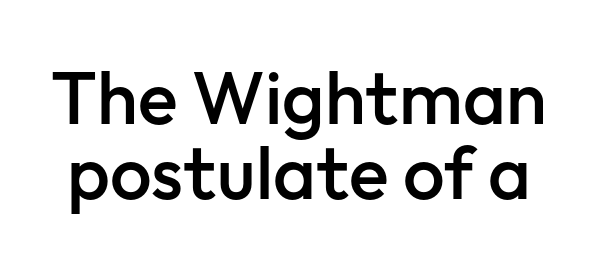
{"serif": "no", "italic": "no", "bold": "semi", "weight": "semibold", "width": "normal", "stroke_contrast": "low", "x_height": "medium", "monospaced": "no", "underline": "no", "line_spacing": "tight", "line_spacing_ratio": 1.01, "letter_spacing": "normal", "letter_spacing_em": 0.0, "glyph_px": 74}
